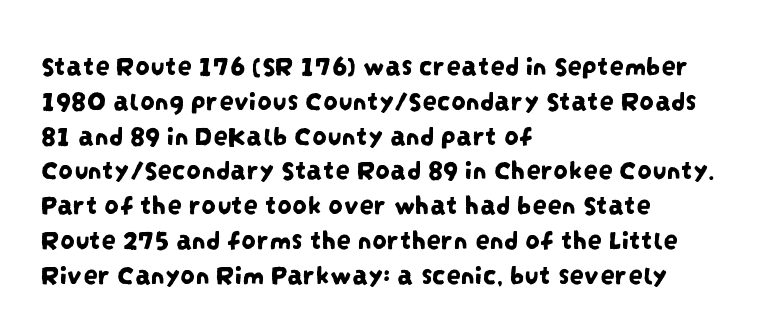
{"serif": "no", "width": "condensed", "stroke_contrast": "low", "x_height": "large", "monospaced": "no", "underline": "no", "align": "left", "line_spacing_ratio": 1.2, "letter_spacing": "normal", "letter_spacing_em": 0.0, "glyph_px": 29}
